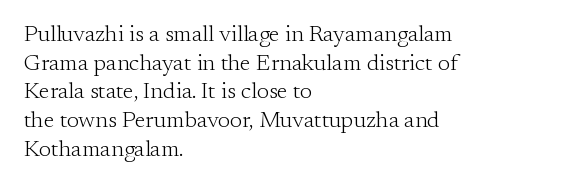
The lines sit at an ordinary, default distance from one another. The text block is weighted toward the left margin, trailing off unevenly rightward. Tracking value appears to be zero — textbook default spacing. Has an underline been added? It has not. Stroke mass is kept to a normal reading level or below.
